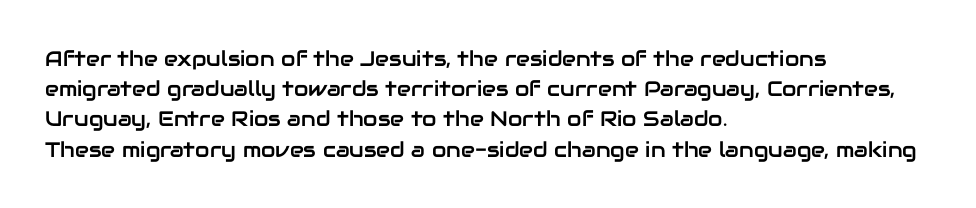
{"italic": "no", "underline": "no", "align": "left", "line_spacing": "normal", "line_spacing_ratio": 1.44, "letter_spacing": "normal", "letter_spacing_em": 0.0, "glyph_px": 21}
